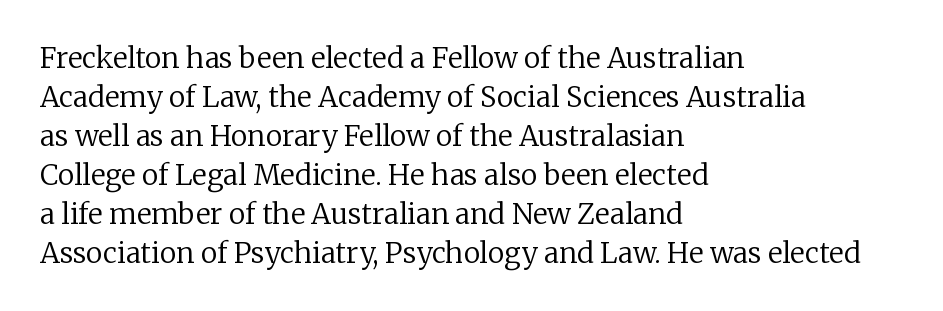
The glyphs are unaccompanied by any horizontal stroke below them. The passage shown has conventional tracking throughout. Quick note: not italic, upright. Whoever set this chose a conventional vertical rhythm. The weight would be labelled regular, book, light, or lighter still. You could not count columns in this text — the font is proportionally spaced.
